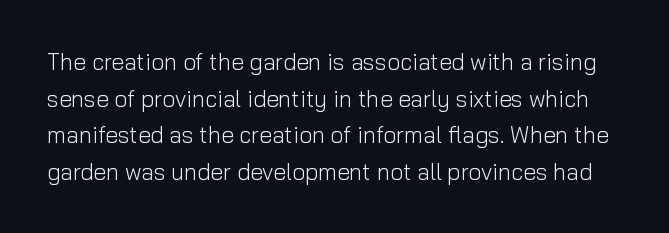
The image shows 23 px text type, upright; set normal line spacing (1.59x), normal letter spacing, not underlined.
